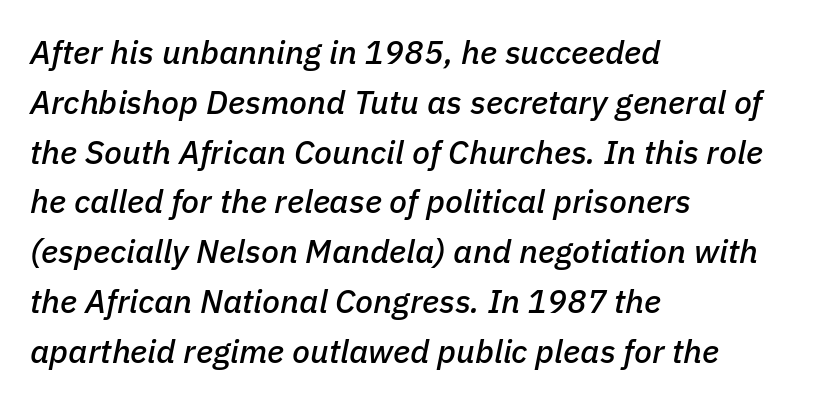
Whoever set this chose a conventional vertical rhythm. Would a proofreader flag this as italicized? Yes. No word sits above an underline. A classic flush-left, rag-right setting is used for this passage.
